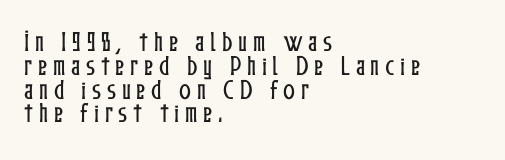
{"italic": "no", "underline": "no", "align": "left", "line_spacing": "tight", "line_spacing_ratio": 1.08, "letter_spacing": "wide", "letter_spacing_em": 0.26, "glyph_px": 22}
